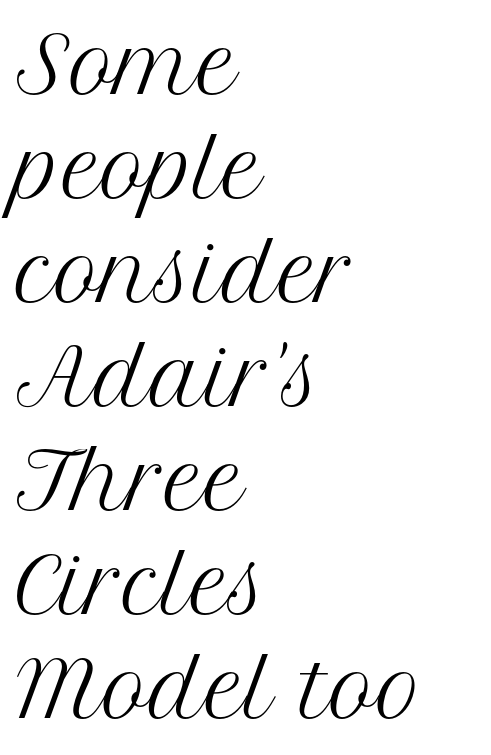
Q: Is the text bold? A: No.
Q: Is the text italic (slanted)? A: Yes.
Q: Is the typeface a serif or a sans-serif typeface? A: Serif.
Q: Is the text underlined? A: No.
Q: How is the paragraph aligned? A: Left-aligned.
Q: Is the spacing between letters normal or unusually wide? A: Normal.
Q: Is the spacing between lines tight, normal or loose? A: Normal.
Q: Width (condensed, normal, or wide)? A: Normal.
Q: Stroke contrast? A: Medium.
Q: x-height? A: Medium.
Q: Monospaced? A: No.
